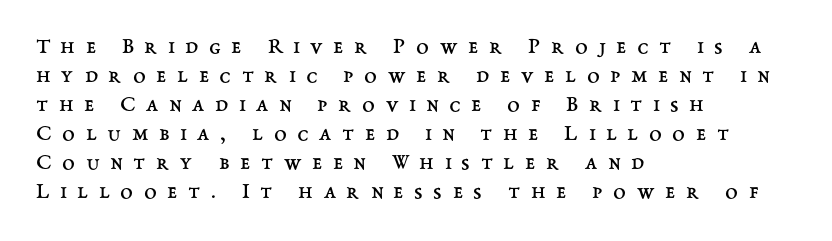
Q: Is the text bold? A: No.
Q: Is the text italic (slanted)? A: No, it is upright.
Q: Is the text underlined? A: No.
Q: How is the paragraph aligned? A: Left-aligned.
Q: Is the spacing between letters normal or unusually wide? A: Unusually wide.
Q: Is the spacing between lines tight, normal or loose? A: Normal.
